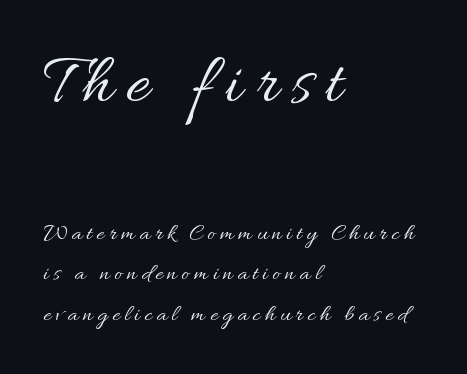
Summary of weight: not heavy and not bold. Type without underlining. All the whitespace from short lines collects on the right.
